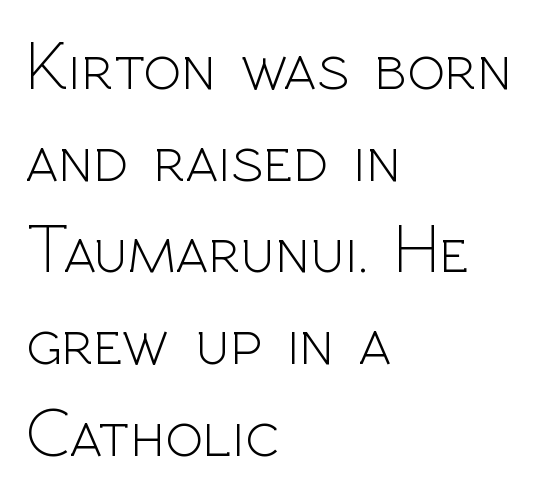
{"serif": "no", "italic": "no", "bold": "no", "weight": "light", "width": "normal", "x_height": "medium", "monospaced": "no", "underline": "no", "align": "left", "line_spacing": "normal", "line_spacing_ratio": 1.31, "letter_spacing": "normal", "letter_spacing_em": 0.0, "glyph_px": 70}
